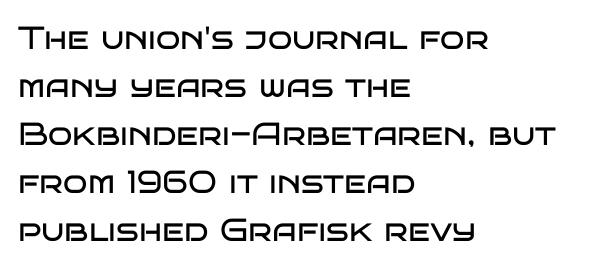
The image shows 32 px regular-weight, wide sans-serif type, upright; set left-aligned, normal line spacing (1.5x), normal letter spacing, not underlined; low stroke contrast and a large x-height.
